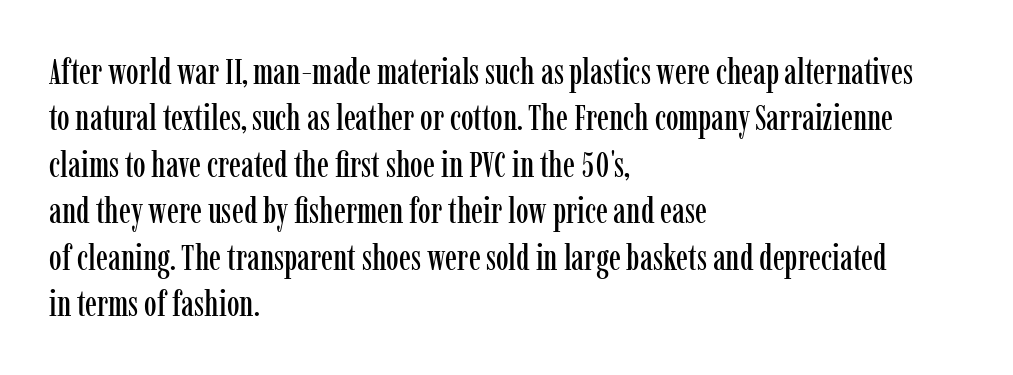
{"serif": "yes", "italic": "no", "width": "condensed", "stroke_contrast": "low", "x_height": "medium", "monospaced": "no", "underline": "no", "align": "left", "line_spacing": "normal", "line_spacing_ratio": 1.29, "letter_spacing": "normal", "letter_spacing_em": 0.0, "glyph_px": 36}
